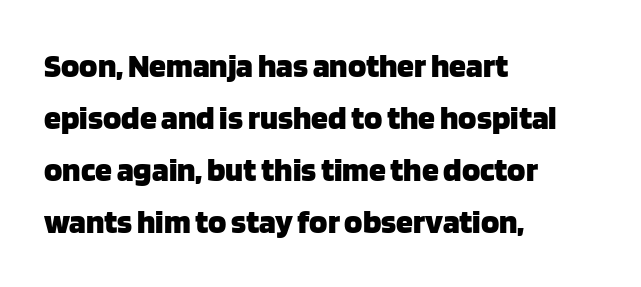
The paragraph shown leans on its left margin. Bare-footed words on every line. Notice how thick the strokes are: this is what a full bold looks like. These lines sit exactly where default settings would place them. Here the designer chose a conventional face with non-uniform glyph widths. The lettering stays uniformly vertical, giving the passage a roman look.
